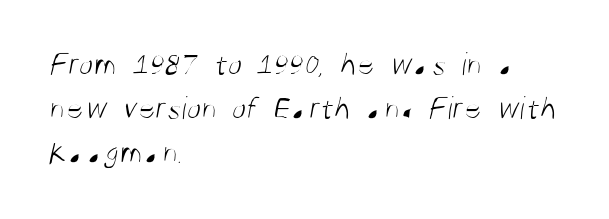
The font family rendered here belongs to the sans-serif group. Words appear dense and cohesive because spacing is normal. Looks like regular typesetting: each glyph gets only the width it needs. Which margin do the lines hug? The left one — the right edge is uneven. Quick note: underline off.
